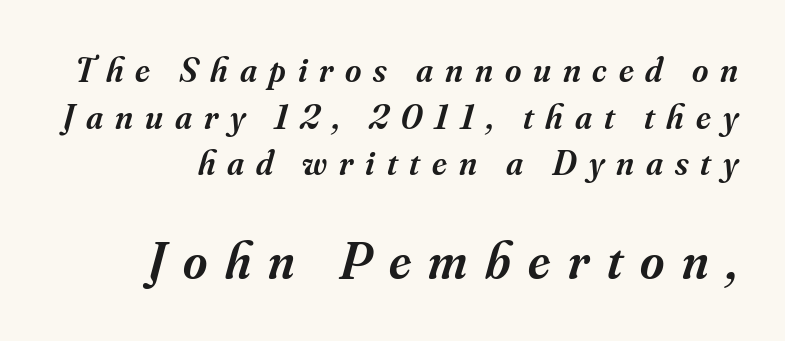
The image shows 52 px semibold serif type, italic (leaning right); set normal line spacing (1.33x), unusually wide letter spacing (+0.34 em), not underlined; the second (bottom) block is 1.49x larger; medium stroke contrast and a small x-height.
